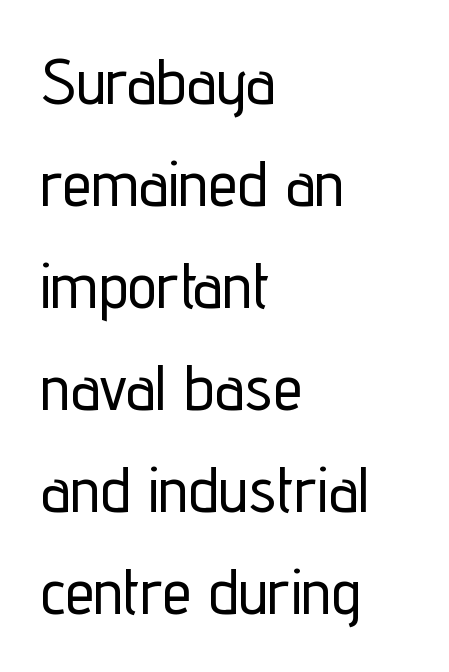
The image shows 65 px condensed sans-serif type, upright; set left-aligned, normal line spacing (1.57x), normal letter spacing, not underlined; low stroke contrast and a medium x-height.
